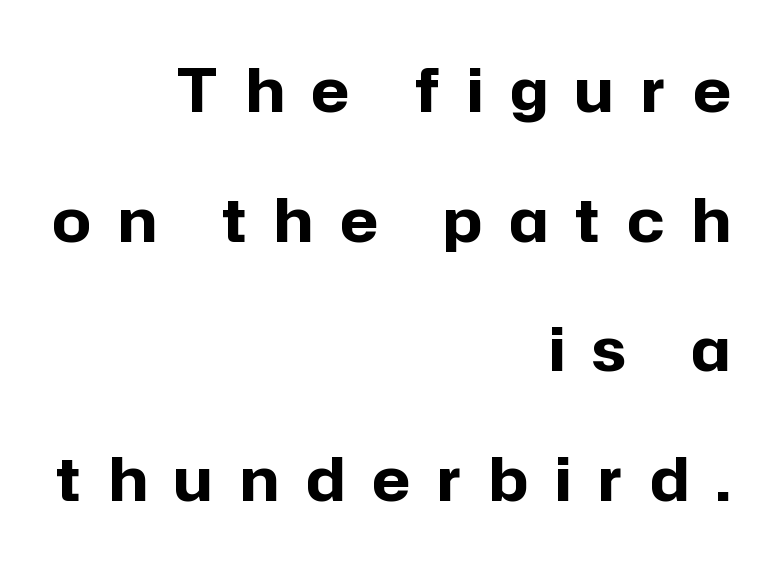
Bare-footed words on every line. The passage shown is typed in a proportional face where columns would drift. Honestly, the rows look like they've been pulled way apart. Font category for this specimen: sans-serif. Stroke thickness is high; the sample reads as a true bold.
